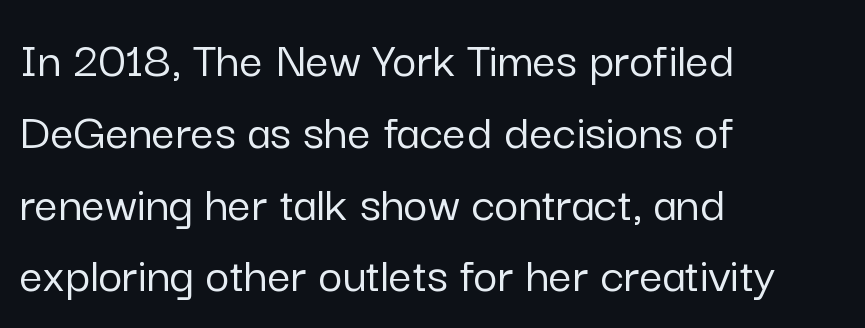
{"serif": "no", "italic": "no", "width": "normal", "stroke_contrast": "low", "x_height": "medium", "monospaced": "no", "underline": "no", "align": "left", "line_spacing": "normal", "line_spacing_ratio": 1.38, "letter_spacing": "normal", "letter_spacing_em": 0.0, "glyph_px": 52}
